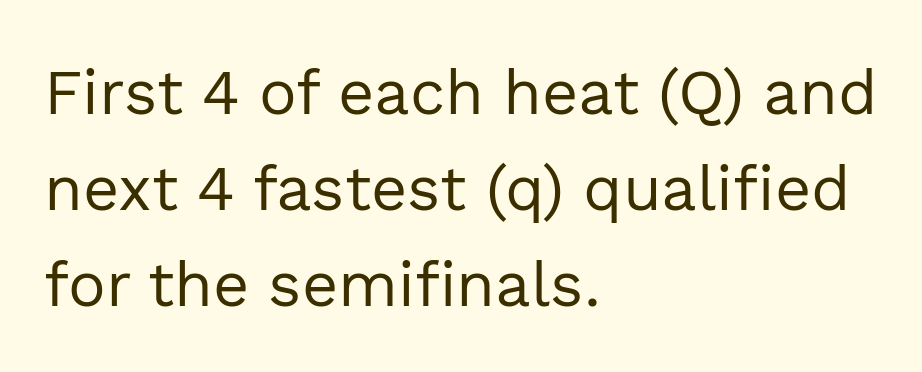
Q: Is the text bold? A: No.
Q: Is the text italic (slanted)? A: No, it is upright.
Q: Is the typeface a serif or a sans-serif typeface? A: Sans-serif.
Q: Is the text underlined? A: No.
Q: How is the paragraph aligned? A: Left-aligned.
Q: Is the spacing between letters normal or unusually wide? A: Normal.
Q: Is the spacing between lines tight, normal or loose? A: Normal.
Q: Width (condensed, normal, or wide)? A: Normal.
Q: x-height? A: Medium.
Q: Monospaced? A: No.
